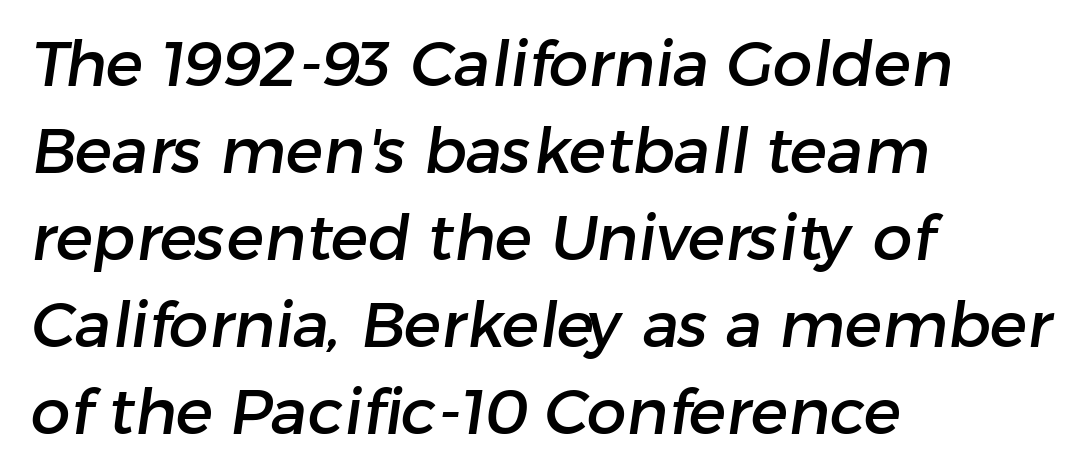
{"serif": "no", "width": "normal", "stroke_contrast": "low", "x_height": "medium", "monospaced": "no", "underline": "no", "align": "left", "line_spacing": "normal", "line_spacing_ratio": 1.38, "letter_spacing": "normal", "letter_spacing_em": 0.0, "glyph_px": 63}
